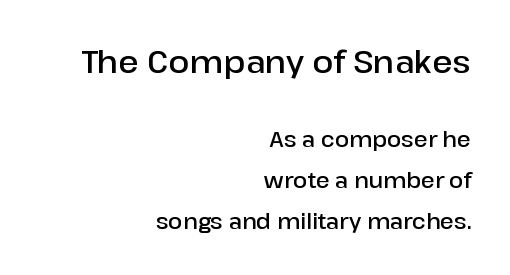
The image shows 31 px semibold sans-serif type, upright; set right-aligned, loose line spacing (1.95x), normal letter spacing, not underlined; the first (top) block is 1.48x larger; low stroke contrast and a medium x-height.
